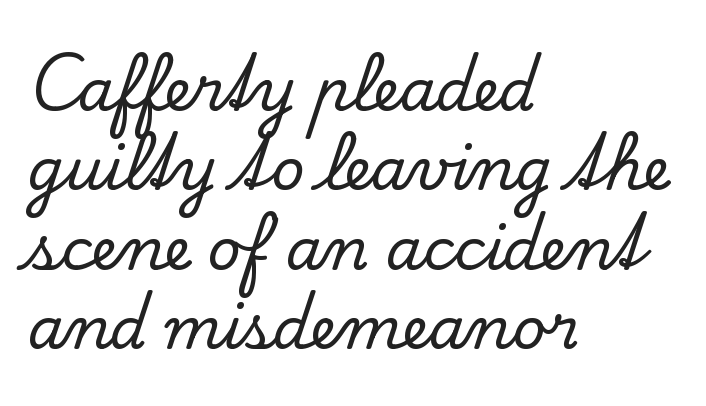
{"serif": "yes", "width": "normal", "stroke_contrast": "low", "x_height": "small", "monospaced": "no", "underline": "no", "align": "left", "line_spacing": "normal", "line_spacing_ratio": 1.37, "letter_spacing": "normal", "letter_spacing_em": 0.0, "glyph_px": 58}
